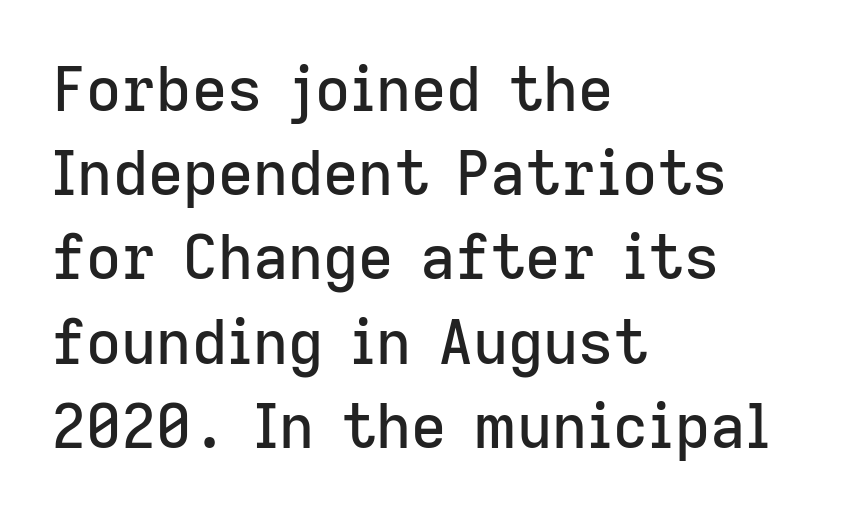
The image shows 61 px sans-serif type, upright; set left-aligned, normal line spacing (1.38x), normal letter spacing, not underlined; low stroke contrast and a medium x-height.
